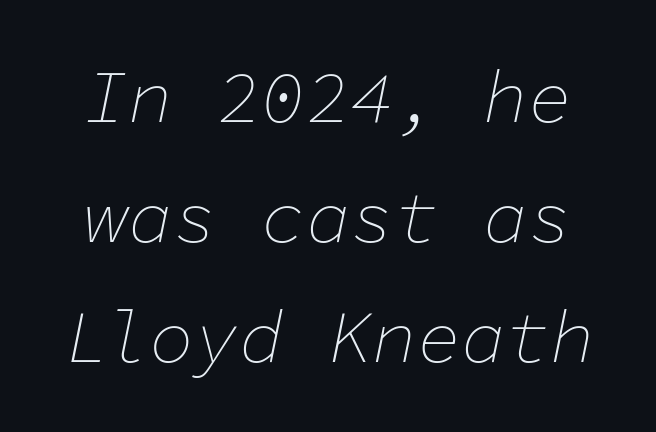
Q: Is the text bold? A: No.
Q: Is the text italic (slanted)? A: Yes, it leans right by about 11 degrees.
Q: Is the text underlined? A: No.
Q: Is the spacing between letters normal or unusually wide? A: Normal.
Q: Is the spacing between lines tight, normal or loose? A: Normal.
Q: Width (condensed, normal, or wide)? A: Normal.
Q: Stroke contrast? A: Low.
Q: x-height? A: Medium.
Q: Monospaced? A: Yes.
